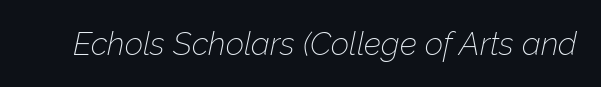
{"italic": "yes", "lean": "right", "slant_degrees": 12, "bold": "no", "weight": "thin", "width": "normal", "stroke_contrast": "low", "x_height": "medium", "monospaced": "no", "underline": "no", "letter_spacing": "normal", "letter_spacing_em": 0.0, "glyph_px": 32}
